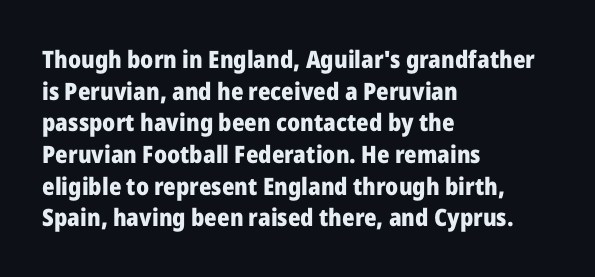
Honestly, the letter spacing is just normal — you wouldn't notice it. One glance says typical: line gaps are just what's usual. These lines stack with their left ends in a neat column. The type sits square on the baseline with zero lean. Descender tails drop into unmarked territory. How heavy is the stroke? Heavy — this is a bold.
